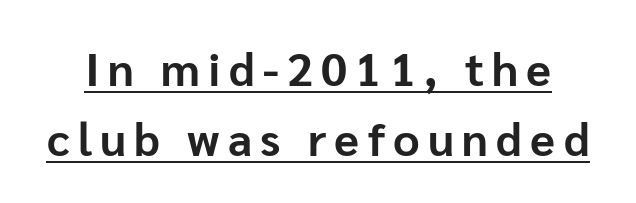
Q: Is the text bold? A: Yes.
Q: Is the text italic (slanted)? A: No, it is upright.
Q: Is the typeface a serif or a sans-serif typeface? A: Sans-serif.
Q: Is the text underlined? A: Yes.
Q: Is the spacing between lines tight, normal or loose? A: Normal.
Q: Width (condensed, normal, or wide)? A: Normal.
Q: Stroke contrast? A: Low.
Q: x-height? A: Medium.
Q: Monospaced? A: No.
